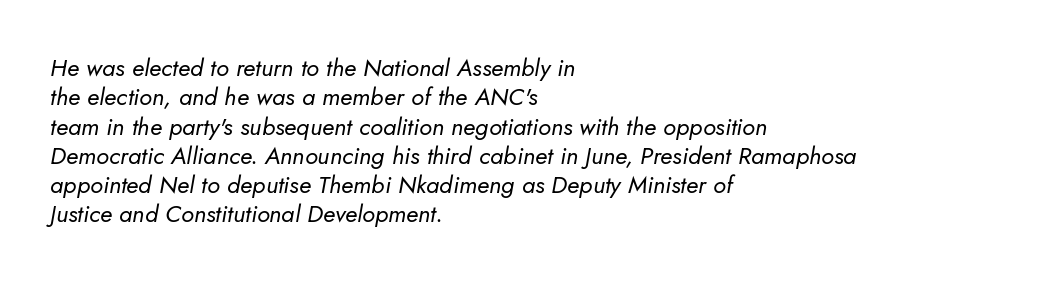
The image shows 24 px text type, italic (leaning right); set left-aligned, line spacing 1.22x, normal letter spacing, not underlined.
